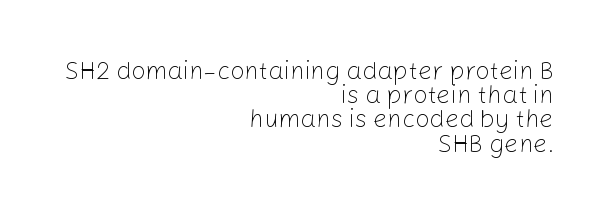
A typesetter would call this leading minimal, almost set solid. Decoration check: the copy has no underline. The rag falls on the left side of this text block. Ordinary non-slanted type is in use. Glyph-to-glyph distance matches everyday printed text. Weight class: somewhere from thin through regular.
